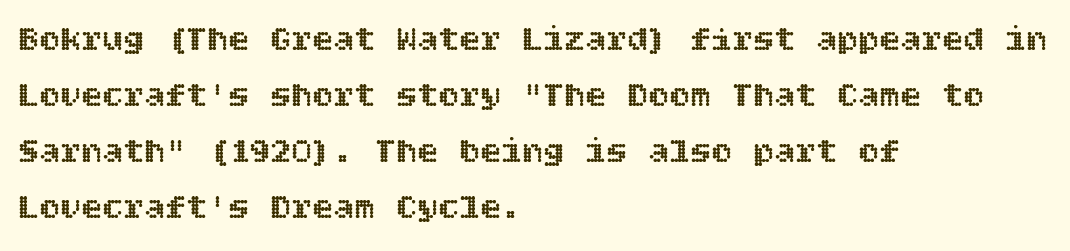
{"italic": "no", "width": "normal", "x_height": "large", "underline": "no", "align": "left", "line_spacing": "normal", "line_spacing_ratio": 1.6, "letter_spacing": "normal", "letter_spacing_em": 0.0, "glyph_px": 35}
